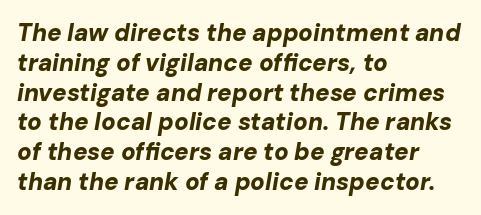
Words float on clear page, feet unadorned. The whole block is typeset with a tilt. On the weight axis this lands at bold, roughly 700. No extra tracking has been applied to these lines. All the whitespace from short lines collects on the right.
